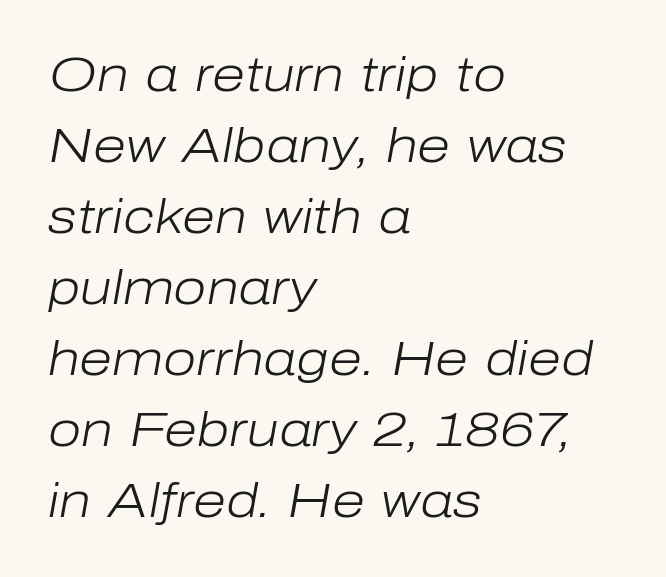
The image shows 48 px light type, italic (leaning right); set left-aligned, normal line spacing (1.48x), normal letter spacing, not underlined; low stroke contrast and a medium x-height.
